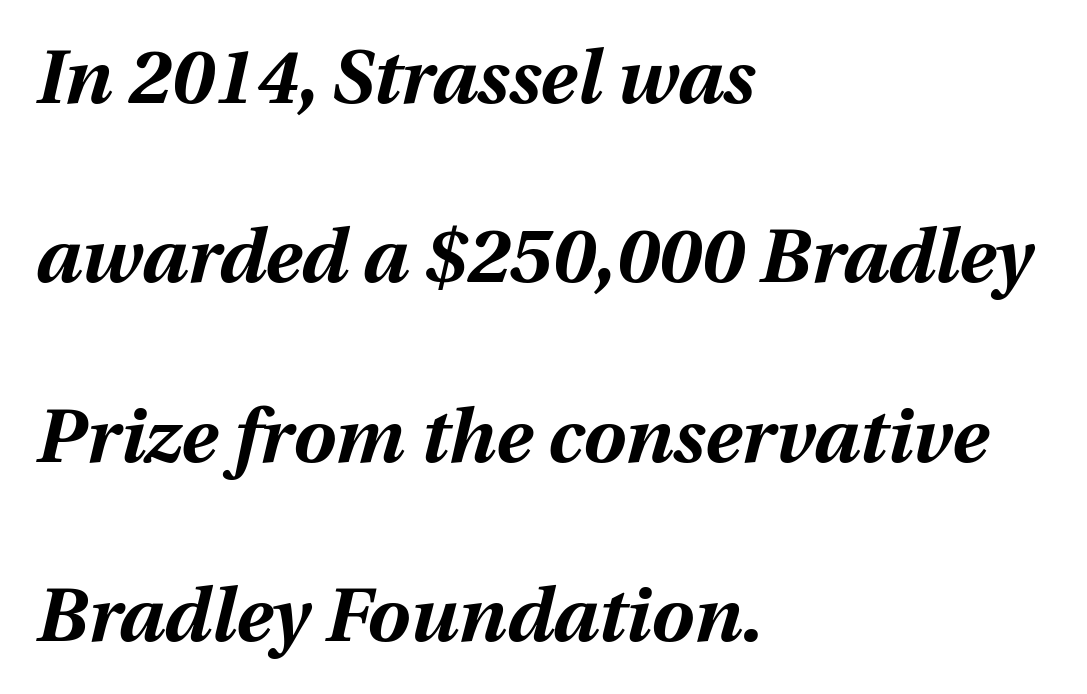
{"italic": "yes", "lean": "right", "slant_degrees": 12, "bold": "yes", "weight": "bold", "width": "normal", "stroke_contrast": "medium", "x_height": "medium", "monospaced": "no", "underline": "no", "align": "left", "line_spacing": "loose", "line_spacing_ratio": 2.36, "letter_spacing": "normal", "letter_spacing_em": 0.0, "glyph_px": 76}
